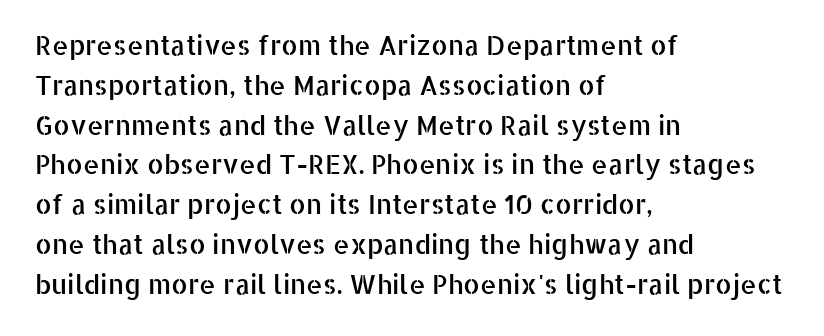
The image shows 26 px text type, upright; set left-aligned, normal line spacing (1.53x), normal letter spacing, not underlined.
